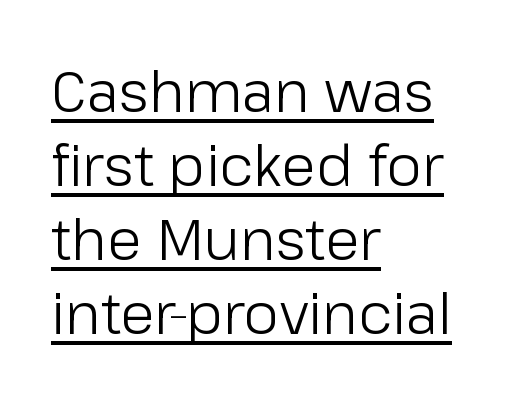
Q: Is the text bold? A: No.
Q: Is the text italic (slanted)? A: No, it is upright.
Q: Is the typeface a serif or a sans-serif typeface? A: Sans-serif.
Q: Is the text underlined? A: Yes.
Q: How is the paragraph aligned? A: Left-aligned.
Q: Is the spacing between letters normal or unusually wide? A: Normal.
Q: Is the spacing between lines tight, normal or loose? A: Normal.
Q: Width (condensed, normal, or wide)? A: Normal.
Q: Stroke contrast? A: Low.
Q: x-height? A: Medium.
Q: Monospaced? A: No.
